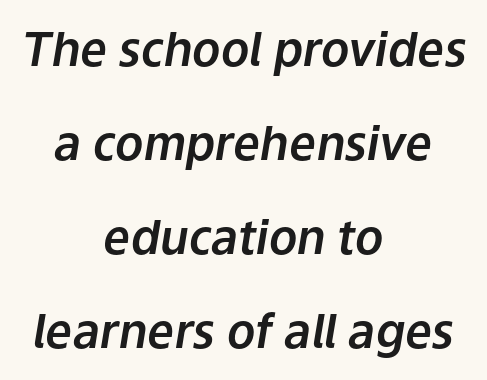
{"italic": "yes", "lean": "right", "slant_degrees": 9, "width": "normal", "stroke_contrast": "low", "x_height": "medium", "monospaced": "no", "underline": "no", "align": "center", "line_spacing": "loose", "line_spacing_ratio": 2.0, "letter_spacing": "normal", "letter_spacing_em": 0.0, "glyph_px": 47}
